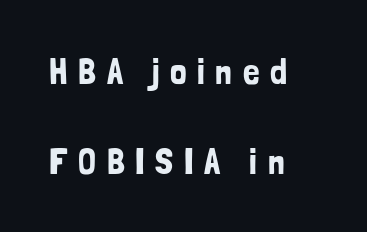
The image shows 37 px condensed sans-serif type, upright; set left-aligned, loose line spacing (2.42x), unusually wide letter spacing (+0.29 em), not underlined; low stroke contrast and a medium x-height.
